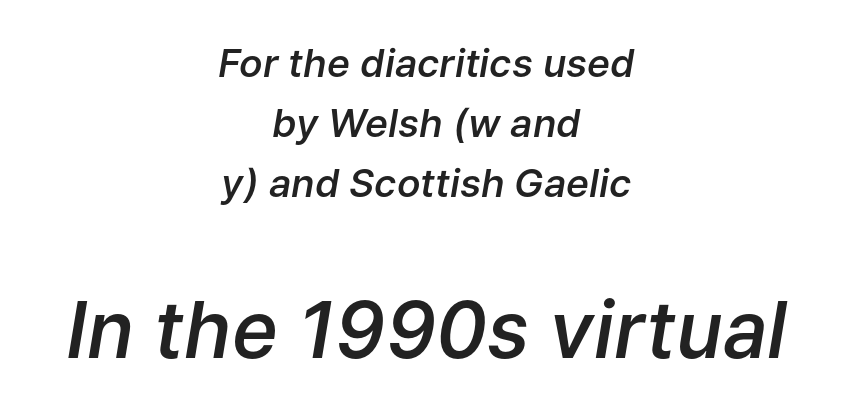
The passage is arranged like a title page — every line centered. The face used here is proportionally spaced, like ordinary book or web type. Words float on clear page, feet unadorned. Block two is the big one; block one sits smaller above it. Semibold letterforms, between regular and bold. The passage shown leans; its letterforms are oblique.
